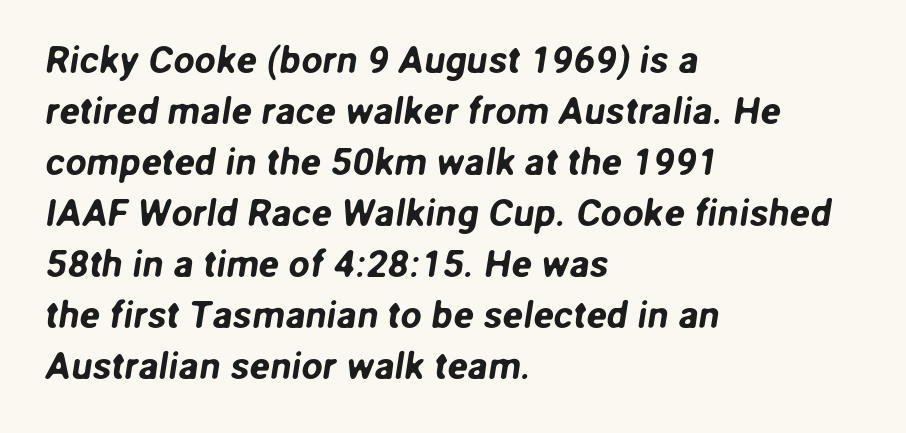
Q: Is the typeface a serif or a sans-serif typeface? A: Sans-serif.
Q: Is the text underlined? A: No.
Q: How is the paragraph aligned? A: Left-aligned.
Q: Is the spacing between letters normal or unusually wide? A: Normal.
Q: Is the spacing between lines tight, normal or loose? A: Normal.
Q: Width (condensed, normal, or wide)? A: Normal.
Q: Stroke contrast? A: Low.
Q: x-height? A: Medium.
Q: Monospaced? A: No.
